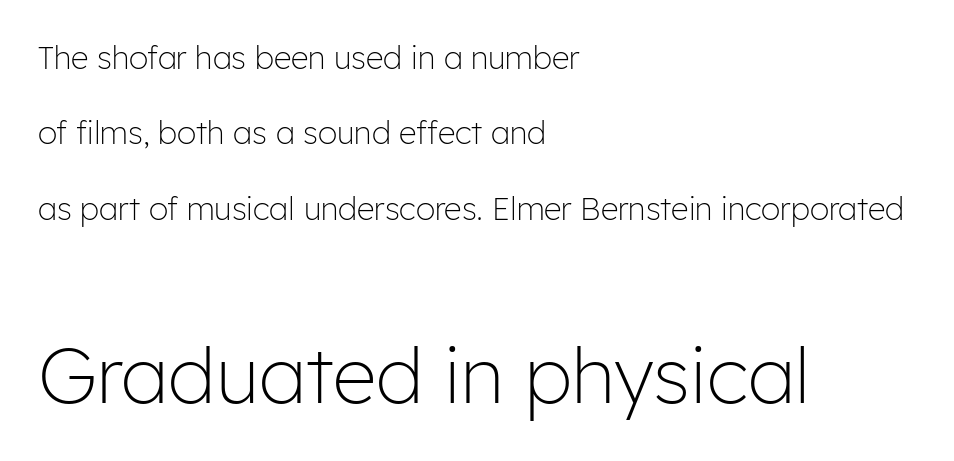
The image shows 77 px light sans-serif type, upright; set left-aligned, loose line spacing (2.43x), normal letter spacing, not underlined; the second (bottom) block is 2.48x larger; low stroke contrast and a medium x-height.
